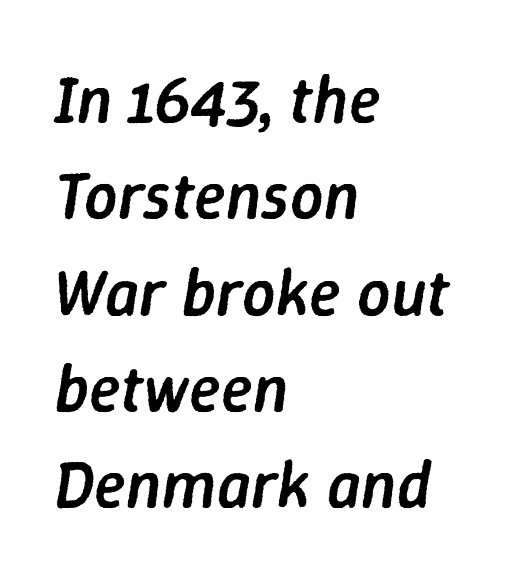
The image shows 66 px semibold type, italic (leaning right); set left-aligned, normal line spacing (1.46x), normal letter spacing, not underlined; low stroke contrast and a medium x-height.
